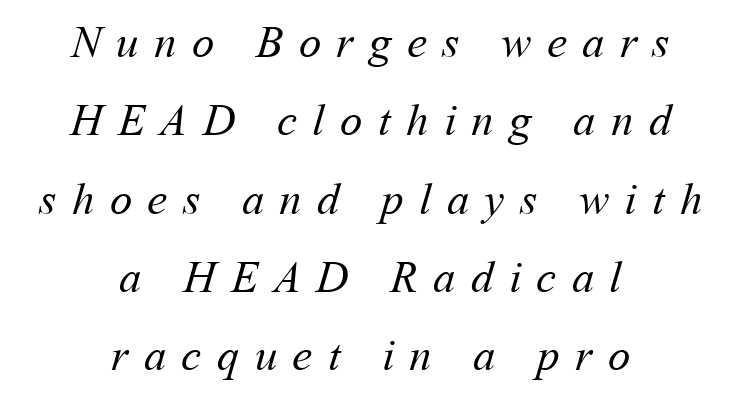
Q: Is the text bold? A: No.
Q: Is the text underlined? A: No.
Q: How is the paragraph aligned? A: Centered.
Q: Is the spacing between letters normal or unusually wide? A: Unusually wide.
Q: Width (condensed, normal, or wide)? A: Normal.
Q: Stroke contrast? A: Medium.
Q: x-height? A: Medium.
Q: Monospaced? A: No.
